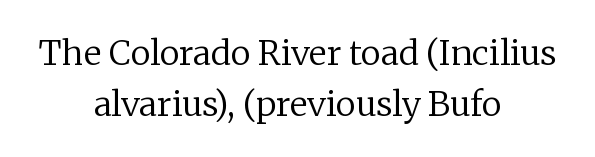
Q: Is the text bold? A: No.
Q: Is the text italic (slanted)? A: No, it is upright.
Q: Is the typeface a serif or a sans-serif typeface? A: Serif.
Q: Is the text underlined? A: No.
Q: How is the paragraph aligned? A: Centered.
Q: Is the spacing between letters normal or unusually wide? A: Normal.
Q: Is the spacing between lines tight, normal or loose? A: Normal.
Q: Width (condensed, normal, or wide)? A: Normal.
Q: Stroke contrast? A: Low.
Q: x-height? A: Medium.
Q: Monospaced? A: No.
